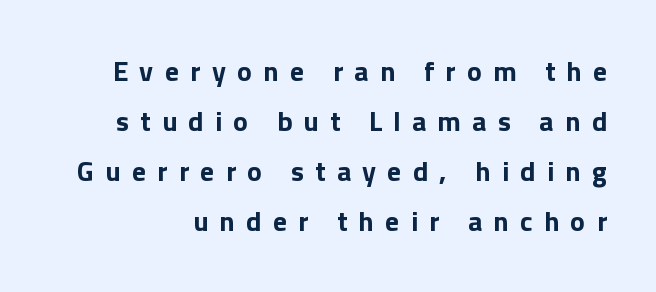
The image shows 28 px bold sans-serif type, upright; set line spacing 1.79x, unusually wide letter spacing (+0.4 em), not underlined; a medium x-height.
